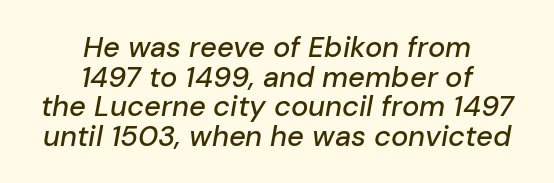
Q: Is the text italic (slanted)? A: Yes, it leans right by about 10 degrees.
Q: Is the text underlined? A: No.
Q: How is the paragraph aligned? A: Centered.
Q: Is the spacing between letters normal or unusually wide? A: Normal.
Q: Is the spacing between lines tight, normal or loose? A: Tight.
Q: Width (condensed, normal, or wide)? A: Normal.
Q: Stroke contrast? A: Low.
Q: x-height? A: Medium.
Q: Monospaced? A: No.
